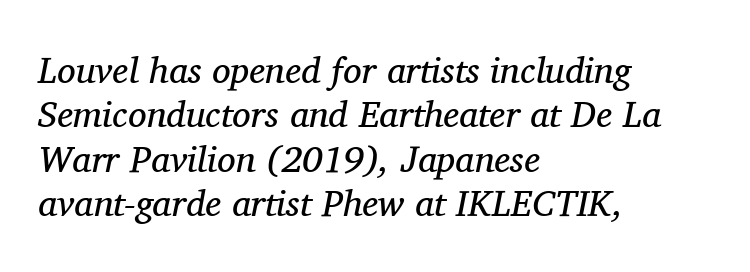
The image shows 37 px regular-weight serif type, italic (leaning right); set left-aligned, line spacing 1.2x, normal letter spacing, not underlined; medium stroke contrast and a medium x-height.
